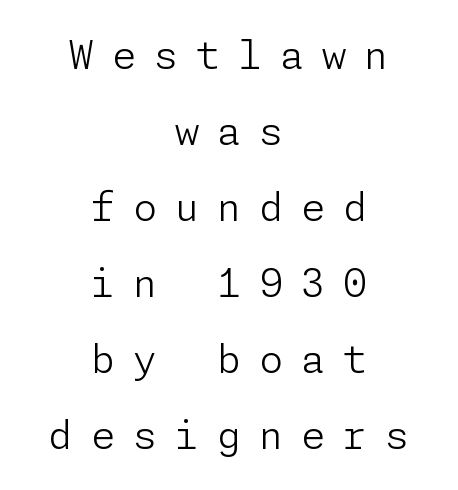
{"serif": "no", "italic": "no", "bold": "no", "weight": "light", "width": "normal", "stroke_contrast": "low", "x_height": "medium", "underline": "no", "align": "center", "line_spacing": "loose", "line_spacing_ratio": 1.95, "letter_spacing": "wide", "letter_spacing_em": 0.46, "glyph_px": 39}
